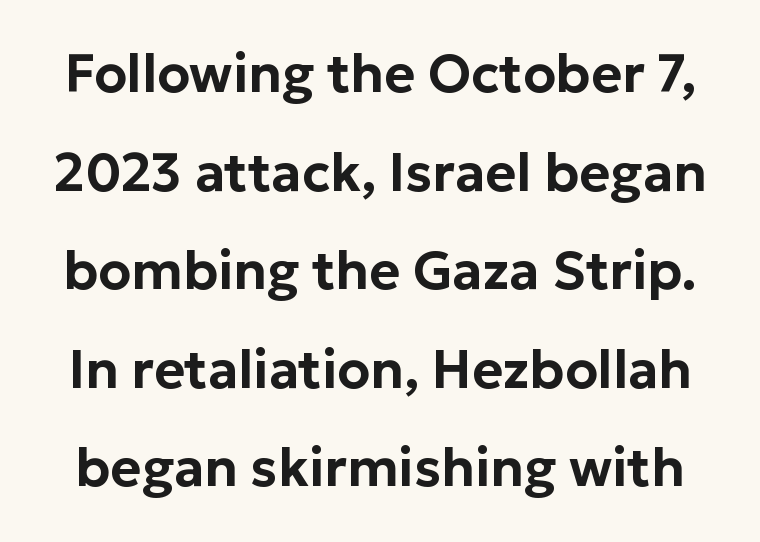
Type style note: lacks serifs. Here the designer chose a conventional face with non-uniform glyph widths. This sample uses plain, unmodified letter spacing. The letters stand upright; this is a roman face. The space directly below the letters is spotless.
